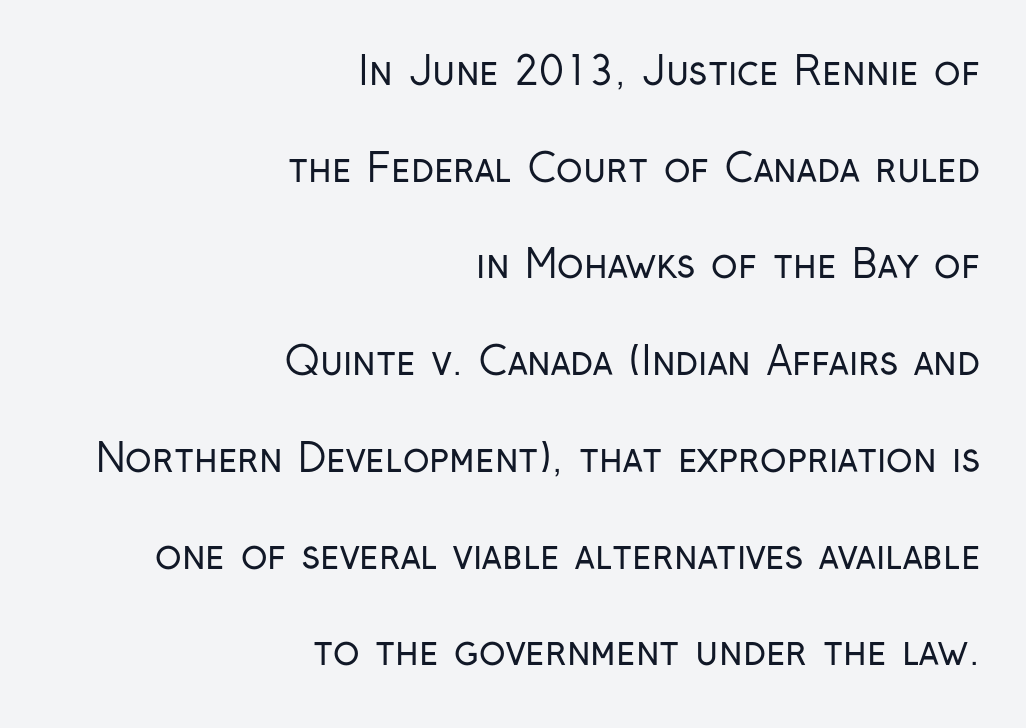
The image shows 39 px regular-weight, condensed sans-serif type, upright; set right-aligned, loose line spacing (2.48x), normal letter spacing, not underlined; low stroke contrast and a medium x-height.
